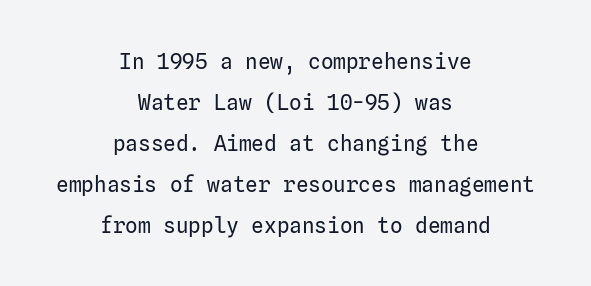
{"italic": "no", "bold": "no", "underline": "no", "align": "center", "line_spacing": "loose", "line_spacing_ratio": 1.95, "letter_spacing": "normal", "letter_spacing_em": 0.0, "glyph_px": 21}
